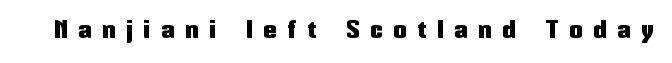
{"italic": "no", "underline": "no", "letter_spacing": "wide", "letter_spacing_em": 0.46, "glyph_px": 25}
